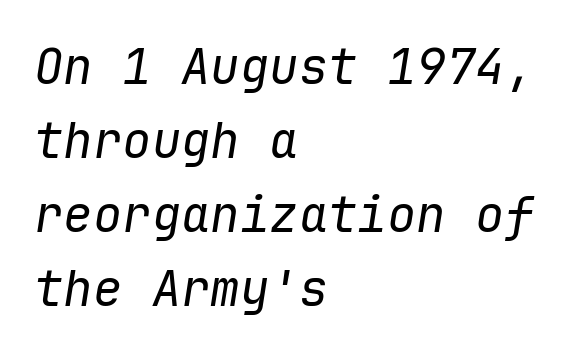
The image shows 49 px regular-weight type, italic (leaning right), monospaced; set left-aligned, normal line spacing (1.51x), normal letter spacing, not underlined; low stroke contrast and a medium x-height.
